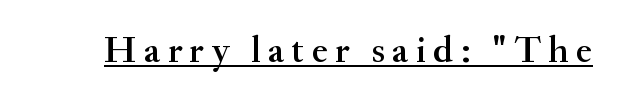
The image shows 38 px serif type, upright; set underlined; medium stroke contrast and a small x-height.
